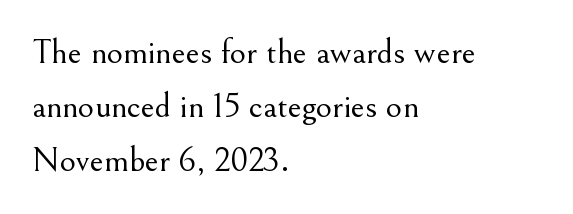
You can tell from the footed stems that serif type was used. The specimen reads as upright at a glance. A typesetter would call this proportional, since set widths differ per character. Compared with a centered layout, this one pins lines to the left instead. Stems here are at most as thick as an everyday book face. Compared with typical body copy, the letter spacing here is the same.
